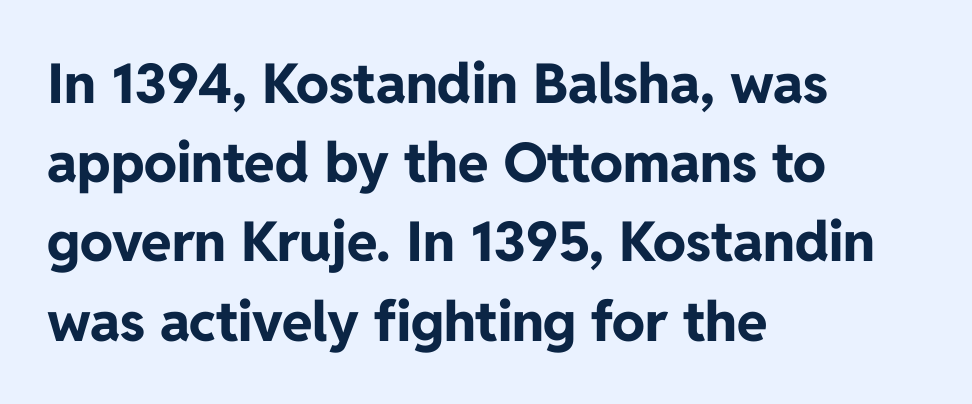
{"serif": "no", "italic": "no", "bold": "yes", "weight": "bold", "width": "normal", "stroke_contrast": "low", "x_height": "medium", "monospaced": "no", "underline": "no", "align": "left", "line_spacing": "normal", "line_spacing_ratio": 1.44, "letter_spacing": "normal", "letter_spacing_em": 0.0, "glyph_px": 55}
